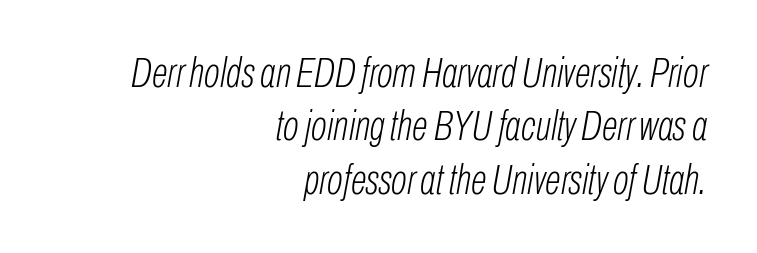
The image shows 42 px light, condensed type, italic (leaning right); set right-aligned, normal line spacing (1.27x), normal letter spacing, not underlined; low stroke contrast and a medium x-height.
